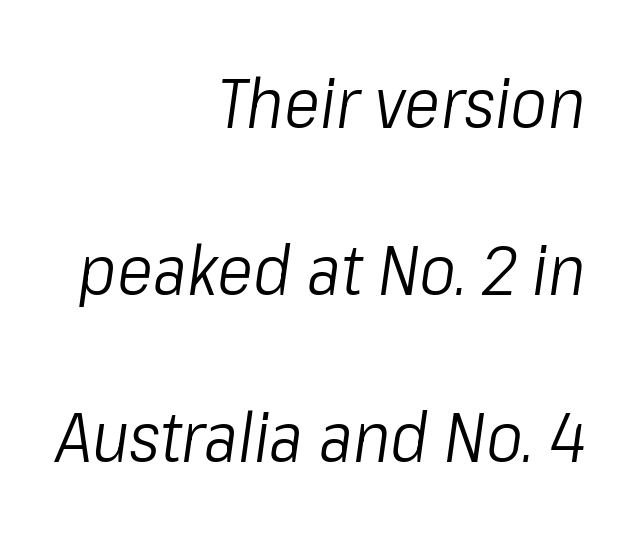
Q: Is the text bold? A: No.
Q: Is the text italic (slanted)? A: Yes, it leans right by about 8 degrees.
Q: Is the text underlined? A: No.
Q: How is the paragraph aligned? A: Right-aligned.
Q: Is the spacing between letters normal or unusually wide? A: Normal.
Q: Is the spacing between lines tight, normal or loose? A: Loose.
Q: Width (condensed, normal, or wide)? A: Condensed.
Q: Stroke contrast? A: Low.
Q: x-height? A: Medium.
Q: Monospaced? A: No.
